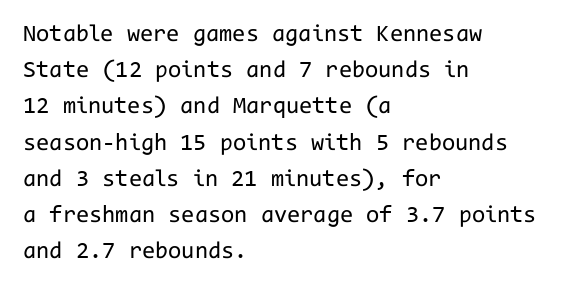
Q: Is the text bold? A: No.
Q: Is the text italic (slanted)? A: No, it is upright.
Q: Is the text underlined? A: No.
Q: How is the paragraph aligned? A: Left-aligned.
Q: Is the spacing between letters normal or unusually wide? A: Normal.
Q: Is the spacing between lines tight, normal or loose? A: Normal.
